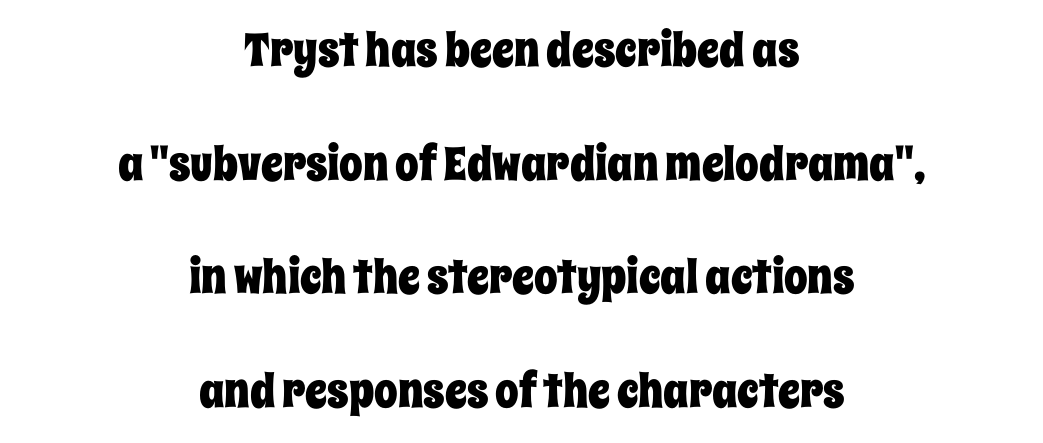
How are the letters spaced? Ordinarily, with no added tracking. Rule under the text: the space is simply empty. Vertical spacing — loose. A centered setting, common on invitations and titles, is used for this passage. Note the varied advance widths — an 'i' is clearly narrower than an 'm'.
